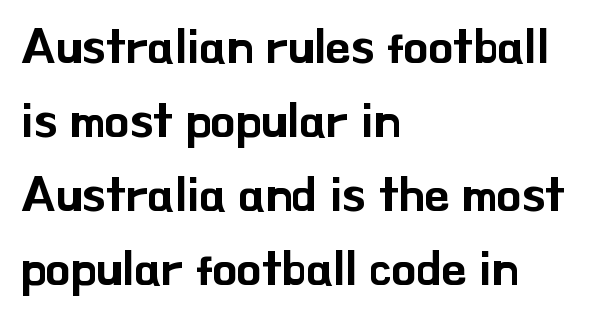
{"serif": "no", "italic": "no", "width": "normal", "stroke_contrast": "low", "x_height": "small", "monospaced": "no", "underline": "no", "align": "left", "line_spacing": "normal", "line_spacing_ratio": 1.48, "letter_spacing": "normal", "letter_spacing_em": 0.0, "glyph_px": 50}
